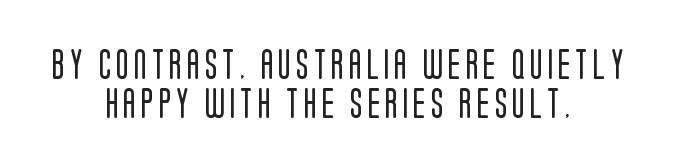
{"serif": "no", "italic": "no", "bold": "no", "weight": "regular", "width": "condensed", "stroke_contrast": "low", "x_height": "large", "monospaced": "no", "underline": "no", "align": "center", "line_spacing": "normal", "line_spacing_ratio": 1.31, "glyph_px": 30}
